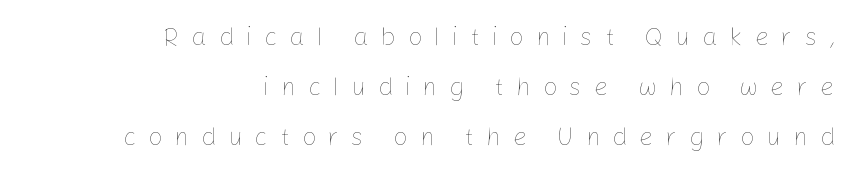
Q: Is the text bold? A: No.
Q: Is the text italic (slanted)? A: No, it is upright.
Q: Is the text underlined? A: No.
Q: How is the paragraph aligned? A: Right-aligned.
Q: Is the spacing between letters normal or unusually wide? A: Unusually wide.
Q: Is the spacing between lines tight, normal or loose? A: Loose.
